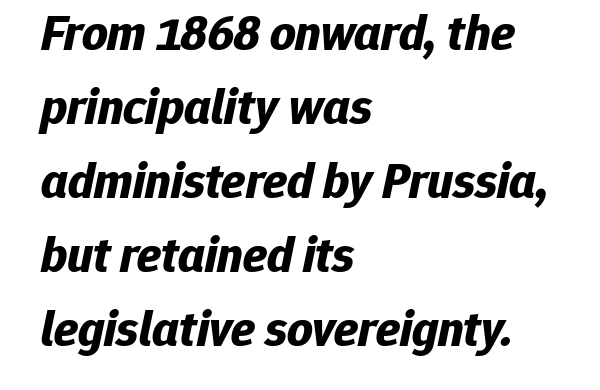
{"italic": "yes", "lean": "right", "slant_degrees": 12, "bold": "yes", "weight": "bold", "width": "normal", "stroke_contrast": "low", "x_height": "medium", "monospaced": "no", "underline": "no", "align": "left", "line_spacing": "normal", "line_spacing_ratio": 1.48, "letter_spacing": "normal", "letter_spacing_em": 0.0, "glyph_px": 50}
